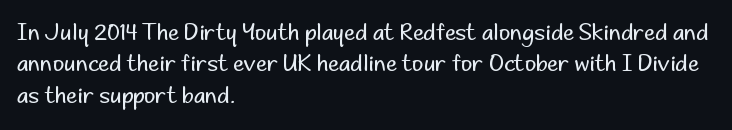
The line-height multiplier appears to be the usual default. The ragged edge is on the right, which tells us the setting is flush left. A typesetter would mark this as roman, not italic. This sample uses plain, unmodified letter spacing. No letter is thick-stroked: the sample isn't bold.
